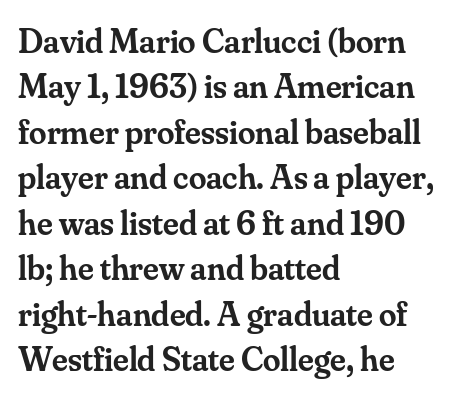
Q: Is the text bold? A: Semi-bold.
Q: Is the text italic (slanted)? A: No, it is upright.
Q: Is the typeface a serif or a sans-serif typeface? A: Serif.
Q: Is the text underlined? A: No.
Q: How is the paragraph aligned? A: Left-aligned.
Q: Is the spacing between letters normal or unusually wide? A: Normal.
Q: Is the spacing between lines tight, normal or loose? A: Normal.
Q: Width (condensed, normal, or wide)? A: Normal.
Q: Stroke contrast? A: Medium.
Q: x-height? A: Small.
Q: Monospaced? A: No.
